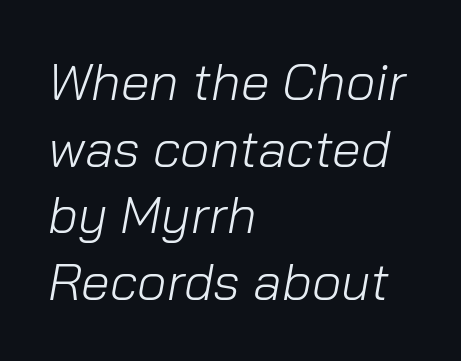
{"italic": "yes", "lean": "right", "slant_degrees": 10, "bold": "no", "weight": "light", "width": "normal", "stroke_contrast": "low", "x_height": "medium", "monospaced": "no", "underline": "no", "align": "left", "line_spacing": "normal", "line_spacing_ratio": 1.28, "letter_spacing": "normal", "letter_spacing_em": 0.0, "glyph_px": 52}
